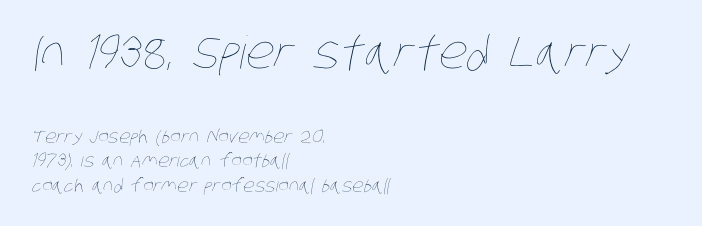
The image shows 45 px thin, condensed type; set left-aligned, normal line spacing (1.34x), normal letter spacing, not underlined; the first (top) block is 2.5x larger; low stroke contrast and a large x-height.
